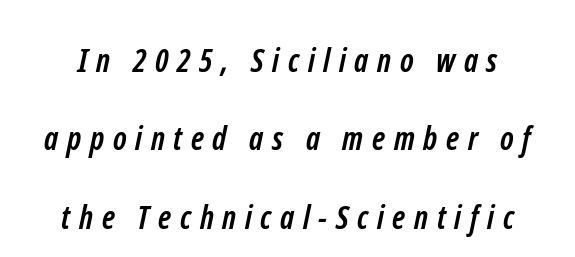
The image shows 32 px semibold, condensed sans-serif type; set loose line spacing (2.45x), unusually wide letter spacing (+0.27 em), not underlined; low stroke contrast and a medium x-height.
